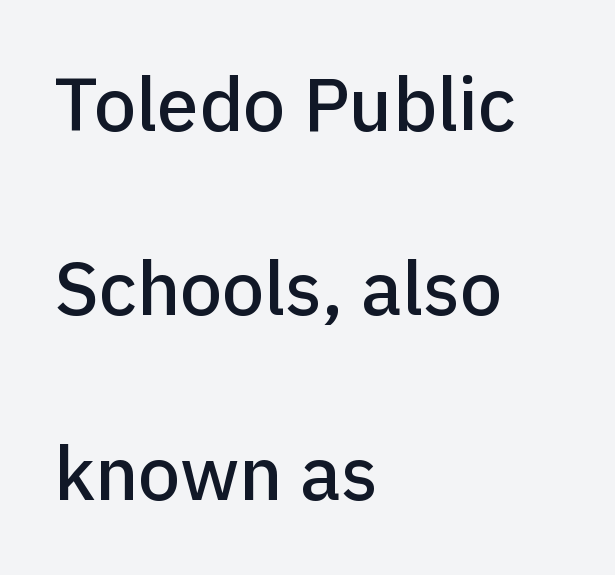
The image shows 75 px sans-serif type, upright; set left-aligned, loose line spacing (2.46x), normal letter spacing, not underlined; low stroke contrast and a medium x-height.
